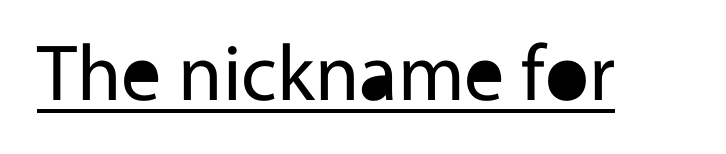
{"serif": "no", "italic": "no", "bold": "no", "weight": "regular", "width": "normal", "x_height": "medium", "monospaced": "no", "underline": "yes", "letter_spacing": "normal", "letter_spacing_em": 0.0, "glyph_px": 80}
